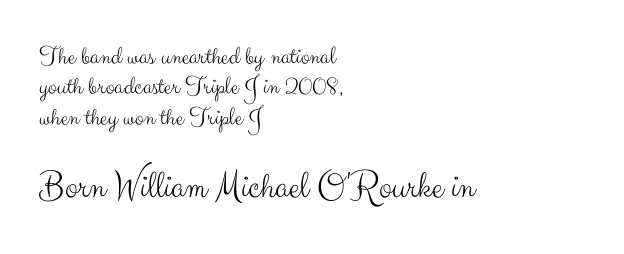
The font sits on the lighter half of the weight spectrum, regular included. Of the two passages, the one underneath uses the larger point size. Serif or sans? Sans — the stroke terminals are bare. The typesetter chose a ragged-right arrangement here.
